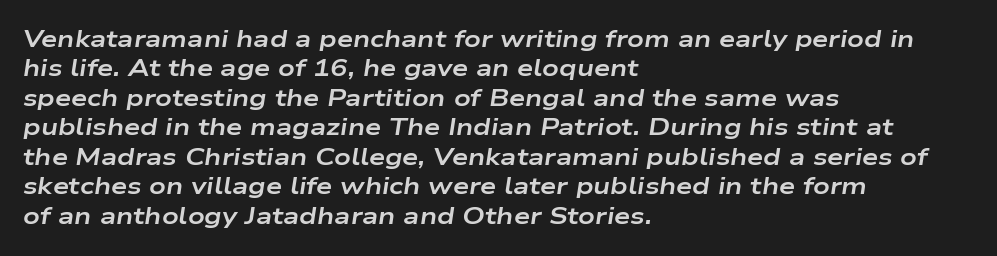
The image shows 23 px bold type, italic (leaning right); set left-aligned, normal line spacing (1.28x), normal letter spacing, not underlined.
